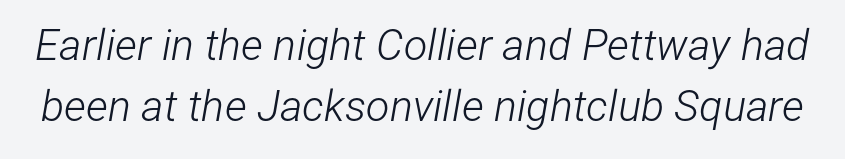
The face used here is proportionally spaced, like ordinary book or web type. Honestly, the letter spacing is just normal — you wouldn't notice it. Weight: regular or lighter. Successive baselines arrive at the customary interval.
